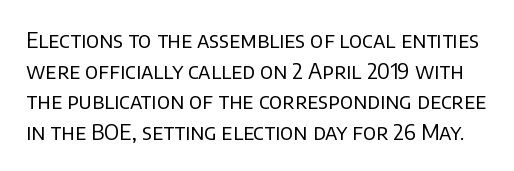
{"italic": "no", "bold": "no", "underline": "no", "line_spacing": "normal", "line_spacing_ratio": 1.46, "letter_spacing": "normal", "letter_spacing_em": 0.0, "glyph_px": 21}
